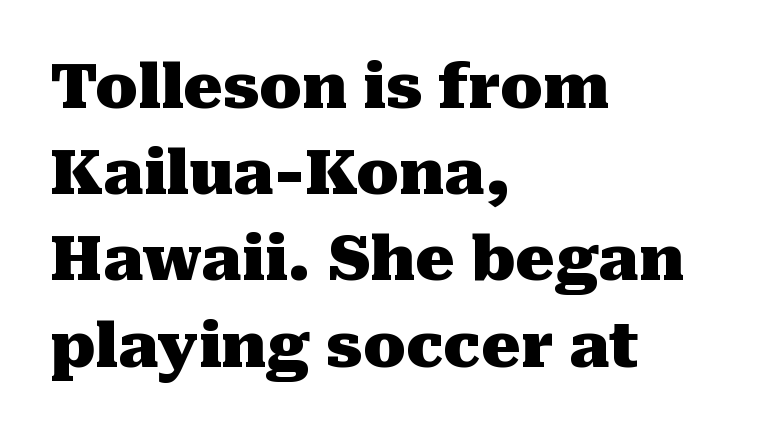
Q: Is the text bold? A: Yes.
Q: Is the text italic (slanted)? A: No, it is upright.
Q: Is the typeface a serif or a sans-serif typeface? A: Serif.
Q: Is the text underlined? A: No.
Q: How is the paragraph aligned? A: Left-aligned.
Q: Is the spacing between letters normal or unusually wide? A: Normal.
Q: Is the spacing between lines tight, normal or loose? A: Normal.
Q: Width (condensed, normal, or wide)? A: Normal.
Q: Stroke contrast? A: Medium.
Q: x-height? A: Medium.
Q: Monospaced? A: No.
